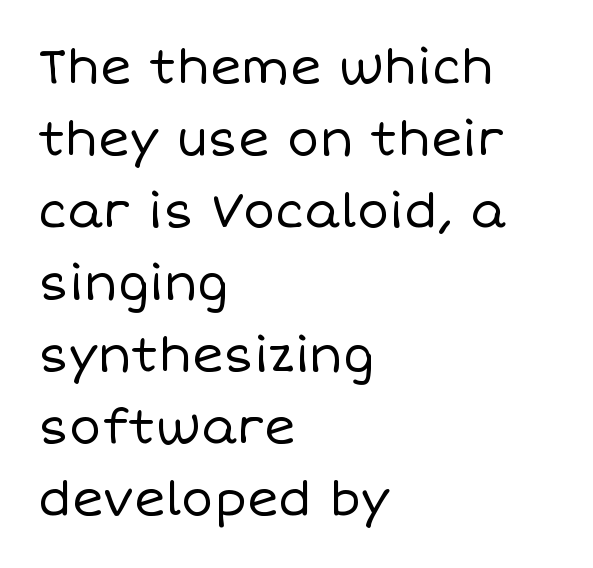
{"italic": "no", "bold": "no", "weight": "regular", "width": "normal", "stroke_contrast": "low", "x_height": "large", "monospaced": "no", "underline": "no", "align": "left", "line_spacing": "normal", "line_spacing_ratio": 1.5, "letter_spacing": "normal", "letter_spacing_em": 0.0, "glyph_px": 48}
